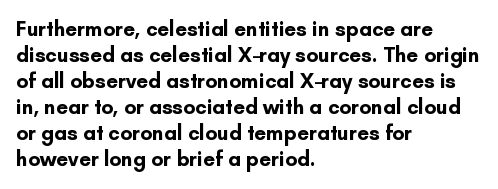
{"italic": "no", "bold": "yes", "underline": "no", "align": "left", "line_spacing_ratio": 1.24, "letter_spacing": "normal", "letter_spacing_em": 0.0, "glyph_px": 21}
